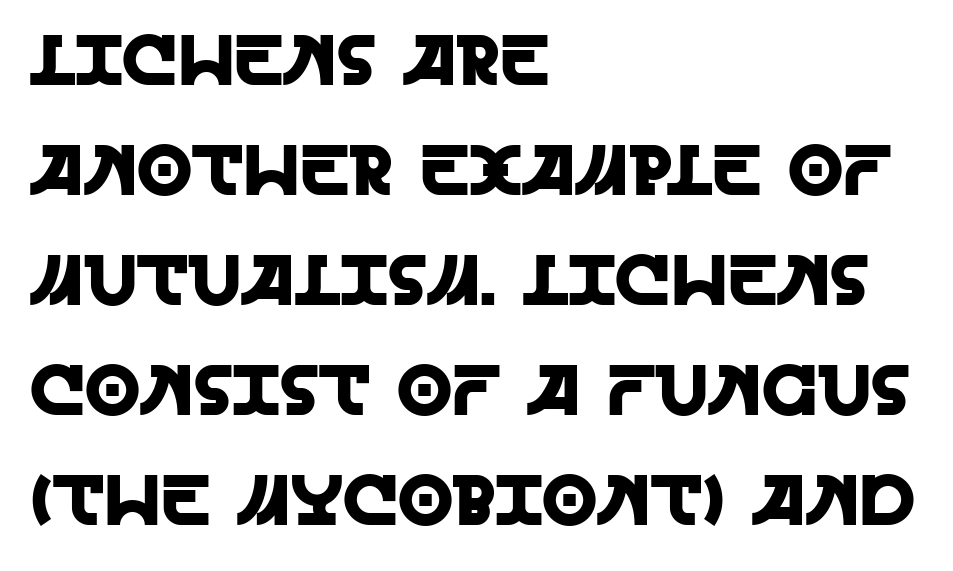
Q: Is the text italic (slanted)? A: No, it is upright.
Q: Is the typeface a serif or a sans-serif typeface? A: Sans-serif.
Q: Is the text underlined? A: No.
Q: How is the paragraph aligned? A: Left-aligned.
Q: Is the spacing between letters normal or unusually wide? A: Normal.
Q: Is the spacing between lines tight, normal or loose? A: Normal.
Q: Width (condensed, normal, or wide)? A: Normal.
Q: x-height? A: Large.
Q: Monospaced? A: No.
